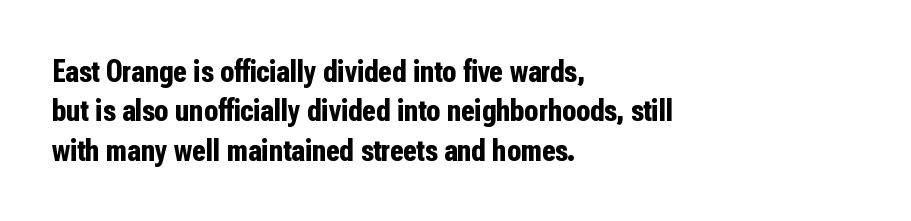
{"serif": "no", "italic": "no", "bold": "yes", "weight": "bold", "width": "condensed", "stroke_contrast": "low", "x_height": "medium", "monospaced": "no", "underline": "no", "align": "left", "line_spacing_ratio": 1.23, "letter_spacing": "normal", "letter_spacing_em": 0.0, "glyph_px": 32}
